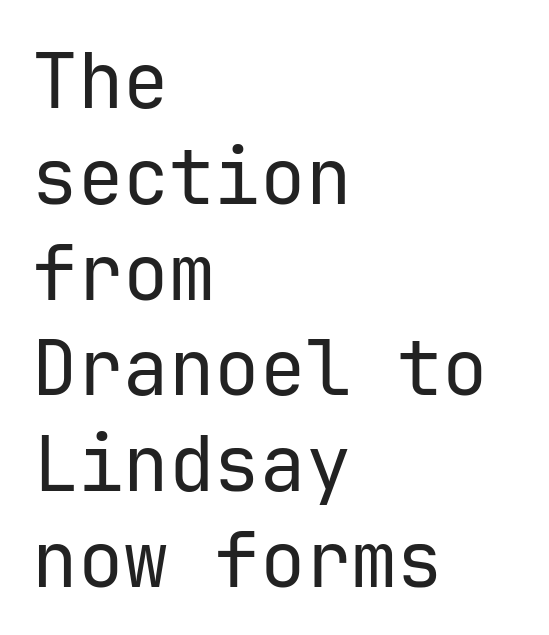
These lines are rendered in a fixed-pitch font. Notice how the passage keeps a crisp vertical edge on the left only. Nobody drew a line under any word here. A typesetter would mark this as roman, not italic.
